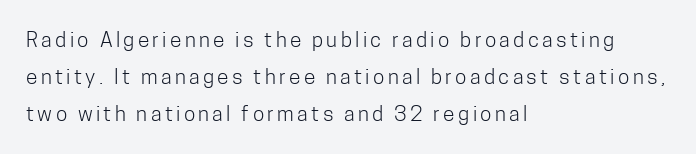
Q: Is the text bold? A: No.
Q: Is the text italic (slanted)? A: No, it is upright.
Q: Is the text underlined? A: No.
Q: How is the paragraph aligned? A: Left-aligned.
